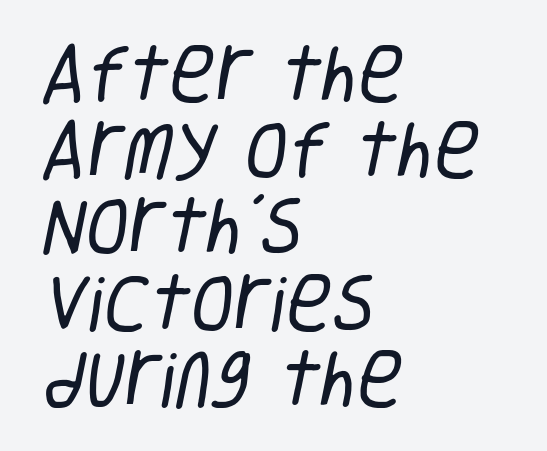
The image shows 63 px regular-weight, condensed sans-serif type; set left-aligned, line spacing 1.21x, normal letter spacing, not underlined; low stroke contrast and a large x-height.
